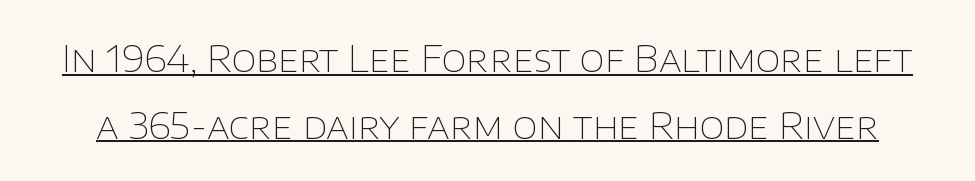
{"serif": "no", "italic": "no", "bold": "no", "weight": "thin", "width": "normal", "stroke_contrast": "low", "x_height": "large", "monospaced": "no", "underline": "yes", "line_spacing_ratio": 1.85, "letter_spacing": "normal", "letter_spacing_em": 0.0, "glyph_px": 36}
